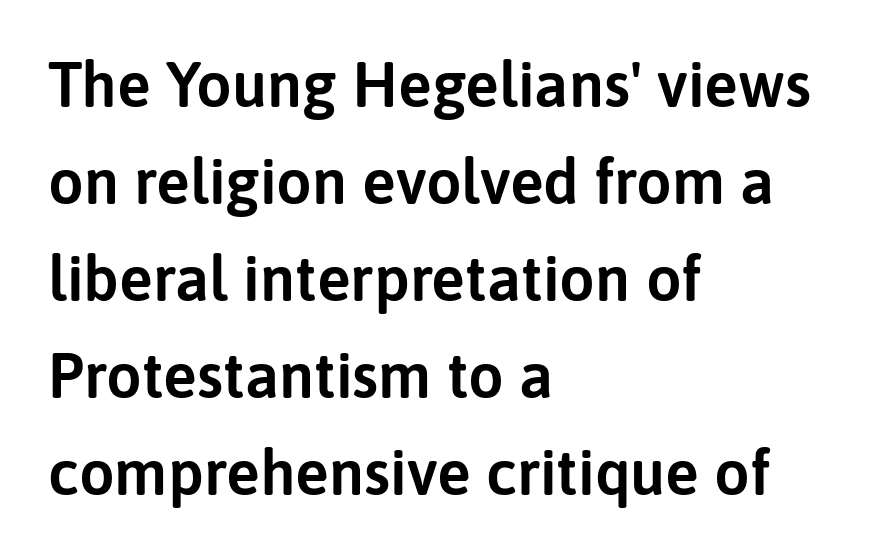
Q: Is the text italic (slanted)? A: No, it is upright.
Q: Is the typeface a serif or a sans-serif typeface? A: Sans-serif.
Q: Is the text underlined? A: No.
Q: How is the paragraph aligned? A: Left-aligned.
Q: Is the spacing between letters normal or unusually wide? A: Normal.
Q: Is the spacing between lines tight, normal or loose? A: Normal.
Q: Width (condensed, normal, or wide)? A: Normal.
Q: Stroke contrast? A: Low.
Q: x-height? A: Medium.
Q: Monospaced? A: No.
